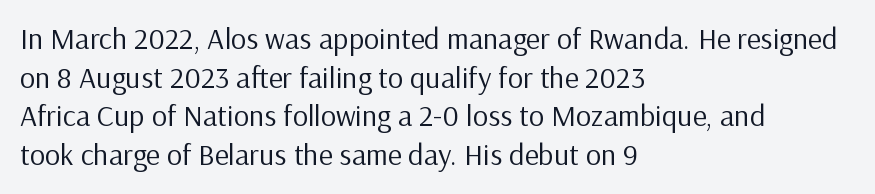
Classification — sans serif. The line texture is even and compact thanks to regular tracking. No italicization has been applied; the sample stays upright. Has an underline been added? It has not.
